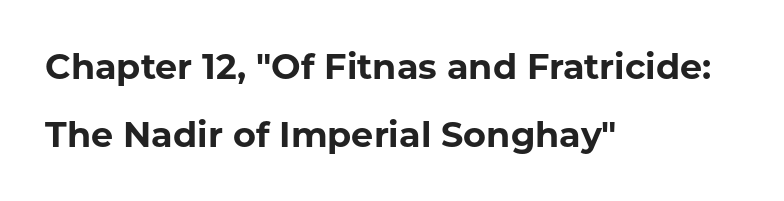
The image shows 35 px bold sans-serif type, upright; set left-aligned, loose line spacing (1.94x), normal letter spacing, not underlined; low stroke contrast and a medium x-height.
